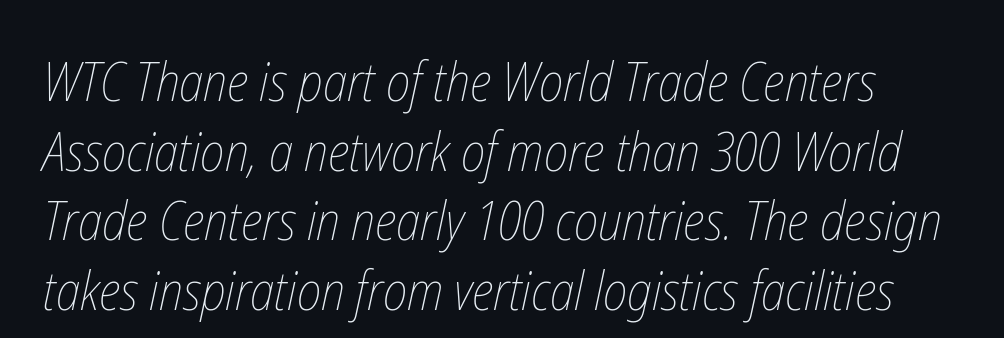
{"bold": "no", "weight": "thin", "width": "condensed", "stroke_contrast": "low", "x_height": "medium", "monospaced": "no", "underline": "no", "line_spacing": "normal", "line_spacing_ratio": 1.29, "letter_spacing": "normal", "letter_spacing_em": 0.0, "glyph_px": 54}
